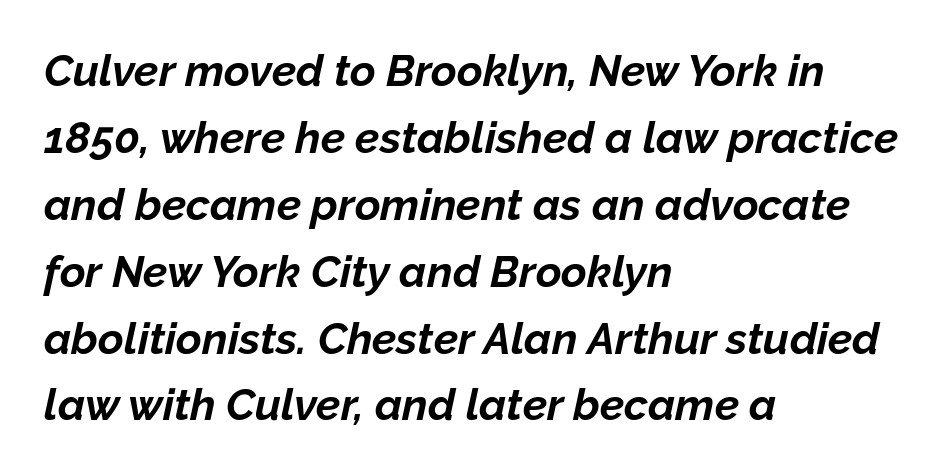
{"italic": "yes", "lean": "right", "slant_degrees": 12, "bold": "yes", "weight": "bold", "width": "normal", "stroke_contrast": "low", "x_height": "medium", "monospaced": "no", "underline": "no", "align": "left", "line_spacing": "normal", "line_spacing_ratio": 1.52, "letter_spacing": "normal", "letter_spacing_em": 0.0, "glyph_px": 44}
